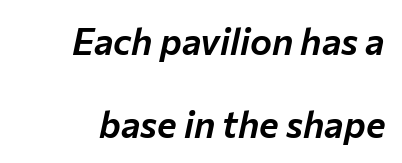
The image shows 37 px text type, italic (leaning right); set loose line spacing (2.24x), normal letter spacing, not underlined; low stroke contrast and a medium x-height.
